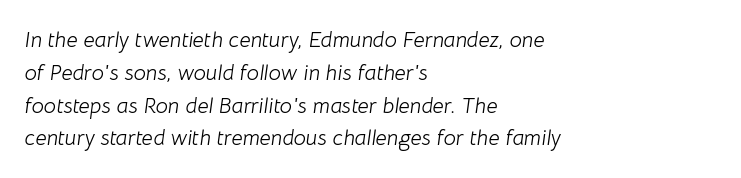
{"italic": "yes", "lean": "right", "slant_degrees": 8, "bold": "no", "underline": "no", "align": "left", "line_spacing": "normal", "line_spacing_ratio": 1.49, "letter_spacing": "normal", "letter_spacing_em": 0.0, "glyph_px": 22}
